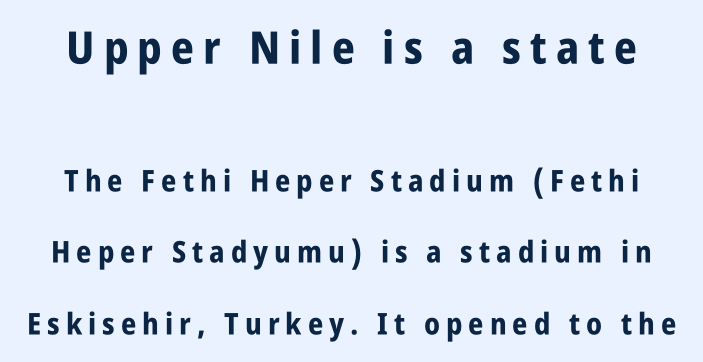
The image shows 45 px bold, condensed sans-serif type, upright; set loose line spacing (2.38x), unusually wide letter spacing (+0.2 em), not underlined; the first (top) block is 1.5x larger; low stroke contrast and a large x-height.
